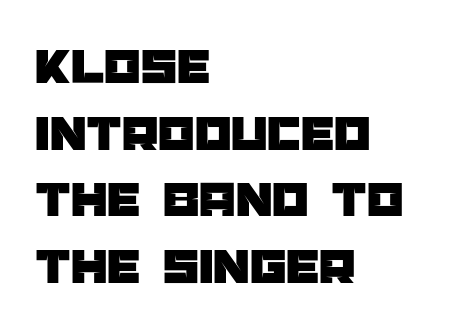
Q: Is the text italic (slanted)? A: No, it is upright.
Q: Is the typeface a serif or a sans-serif typeface? A: Sans-serif.
Q: Is the text underlined? A: No.
Q: How is the paragraph aligned? A: Left-aligned.
Q: Is the spacing between letters normal or unusually wide? A: Normal.
Q: Is the spacing between lines tight, normal or loose? A: Normal.
Q: Width (condensed, normal, or wide)? A: Normal.
Q: Stroke contrast? A: Low.
Q: x-height? A: Large.
Q: Monospaced? A: No.
